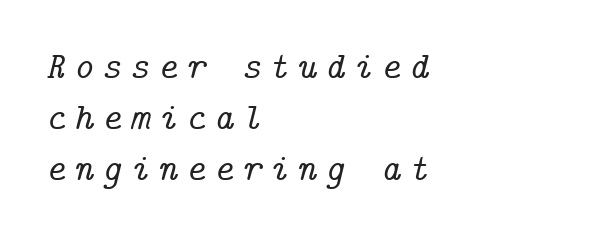
{"serif": "yes", "italic": "yes", "lean": "right", "slant_degrees": 14, "width": "normal", "stroke_contrast": "low", "x_height": "medium", "underline": "no", "align": "left", "line_spacing": "normal", "line_spacing_ratio": 1.34, "letter_spacing": "wide", "letter_spacing_em": 0.21, "glyph_px": 38}
